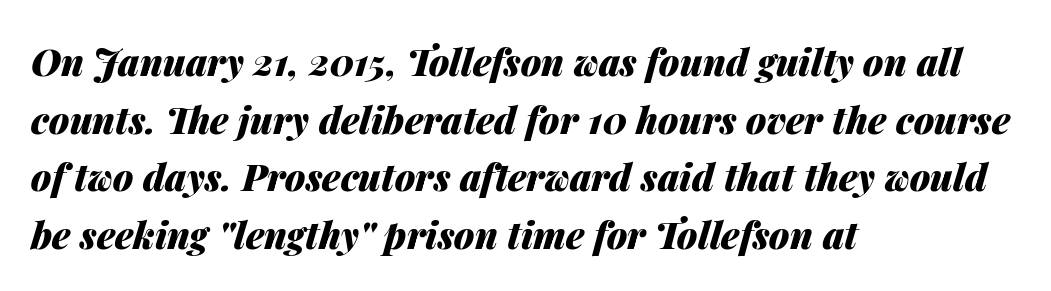
Q: Is the text bold? A: Yes.
Q: Is the text italic (slanted)? A: Yes, it leans right by about 14 degrees.
Q: Is the text underlined? A: No.
Q: How is the paragraph aligned? A: Left-aligned.
Q: Is the spacing between letters normal or unusually wide? A: Normal.
Q: Is the spacing between lines tight, normal or loose? A: Normal.
Q: Width (condensed, normal, or wide)? A: Normal.
Q: Stroke contrast? A: Medium.
Q: x-height? A: Medium.
Q: Monospaced? A: No.
